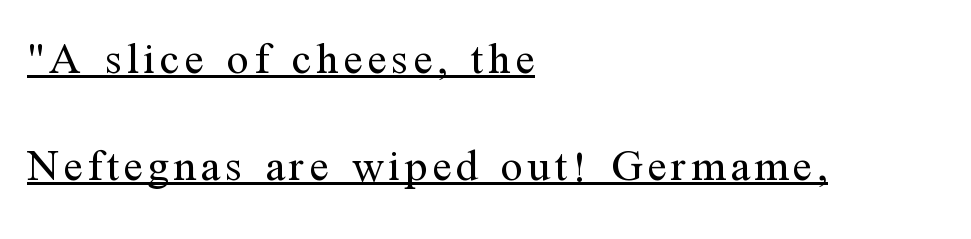
{"serif": "yes", "italic": "no", "bold": "no", "weight": "regular", "width": "normal", "stroke_contrast": "medium", "x_height": "medium", "monospaced": "no", "underline": "yes", "align": "left", "line_spacing": "loose", "line_spacing_ratio": 2.38, "glyph_px": 45}
